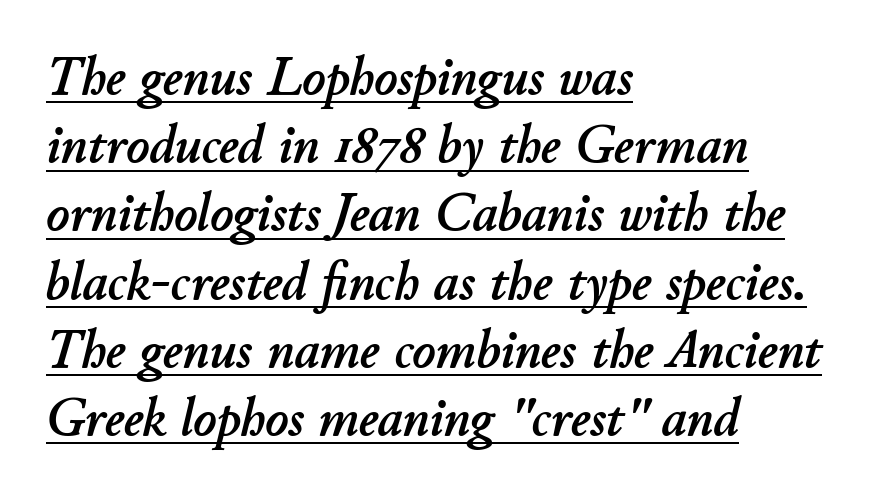
The image shows 55 px text type, italic (leaning right); set left-aligned, line spacing 1.24x, normal letter spacing, underlined; low stroke contrast and a small x-height.
